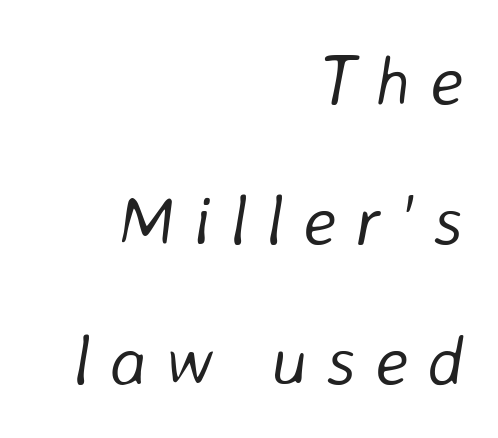
Posture: slanted. The vertical gap from one line to the next is large. Characters follow at a spacing far wider than the type designer built in. Spacing verdict: proportional, widths tailored to each character.
